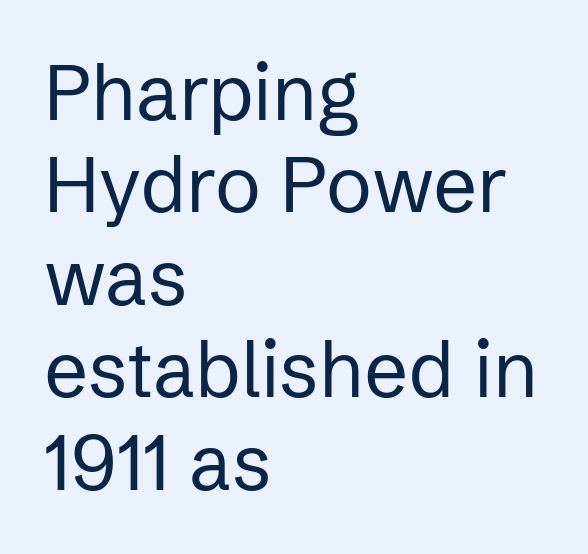
{"serif": "no", "italic": "no", "bold": "no", "weight": "regular", "width": "normal", "stroke_contrast": "low", "x_height": "medium", "monospaced": "no", "underline": "no", "align": "left", "line_spacing_ratio": 1.2, "letter_spacing": "normal", "letter_spacing_em": 0.0, "glyph_px": 77}
